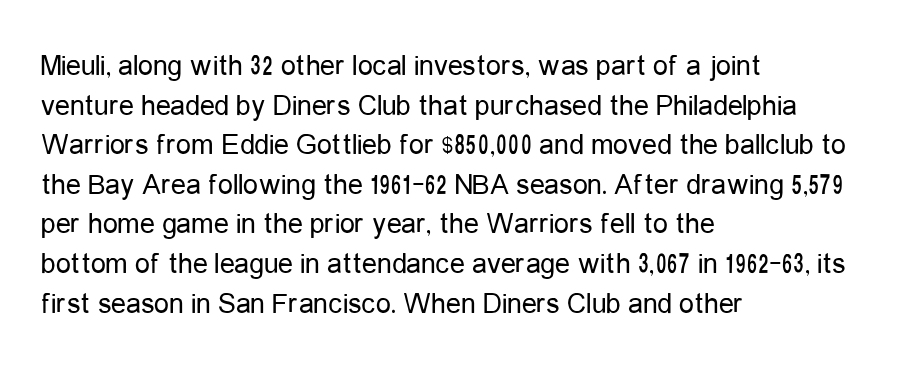
{"serif": "no", "italic": "no", "bold": "no", "weight": "regular", "width": "condensed", "stroke_contrast": "low", "x_height": "medium", "monospaced": "no", "underline": "no", "align": "left", "line_spacing": "normal", "line_spacing_ratio": 1.32, "letter_spacing": "normal", "letter_spacing_em": 0.0, "glyph_px": 30}
